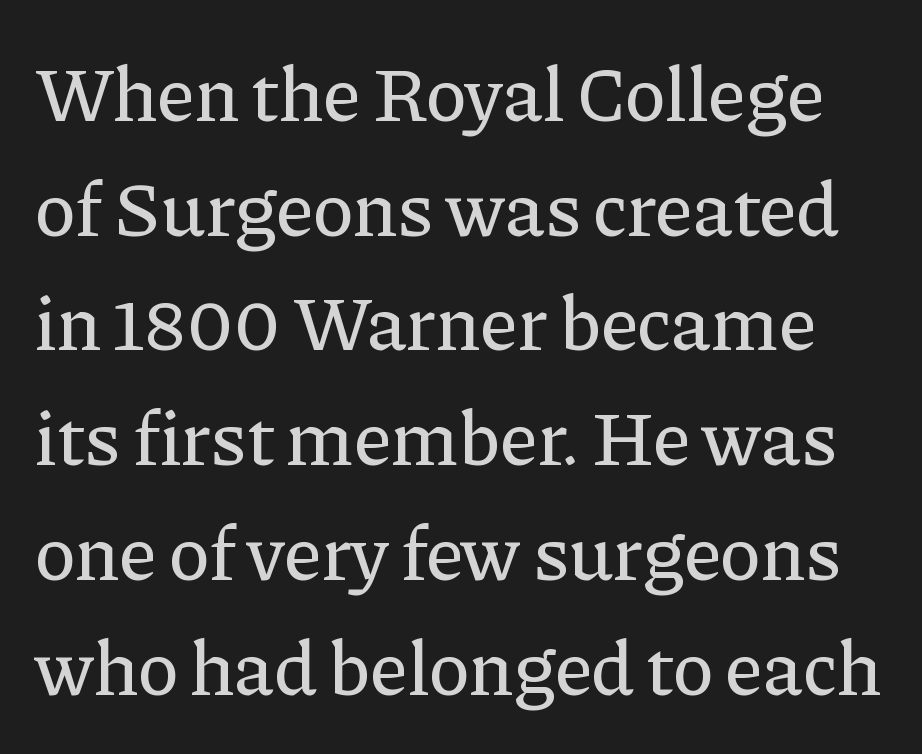
The image shows 77 px serif type, upright; set normal line spacing (1.49x), normal letter spacing, not underlined; low stroke contrast and a medium x-height.
